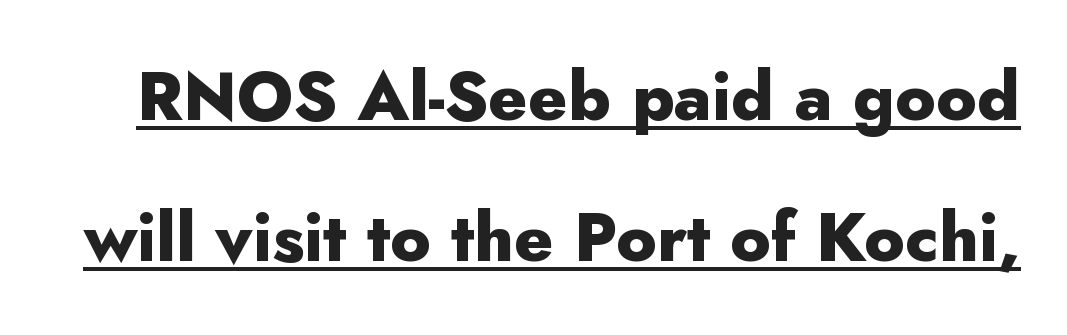
{"serif": "no", "italic": "no", "bold": "yes", "weight": "heavy", "width": "normal", "stroke_contrast": "low", "x_height": "small", "monospaced": "no", "underline": "yes", "line_spacing": "loose", "line_spacing_ratio": 2.08, "letter_spacing": "normal", "letter_spacing_em": 0.0, "glyph_px": 68}
